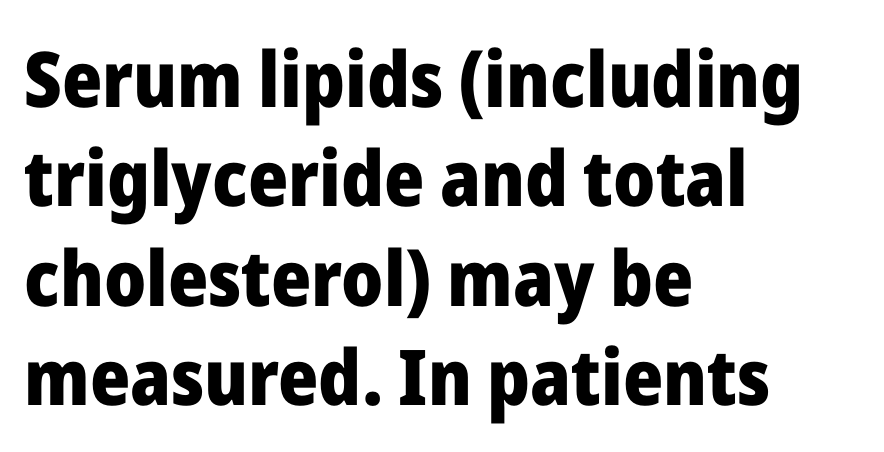
Q: Is the text bold? A: Yes.
Q: Is the text italic (slanted)? A: No, it is upright.
Q: Is the typeface a serif or a sans-serif typeface? A: Sans-serif.
Q: Is the text underlined? A: No.
Q: How is the paragraph aligned? A: Left-aligned.
Q: Is the spacing between letters normal or unusually wide? A: Normal.
Q: Is the spacing between lines tight, normal or loose? A: Normal.
Q: Width (condensed, normal, or wide)? A: Normal.
Q: Stroke contrast? A: Low.
Q: x-height? A: Medium.
Q: Monospaced? A: No.
